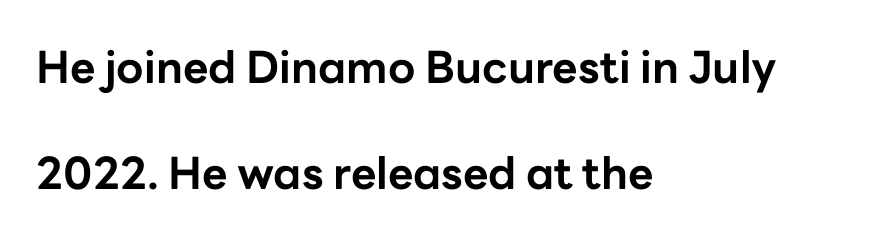
In terms of letterspacing, this is plain default setting. Underlining? Definitely not there. Spacing verdict: proportional, widths tailored to each character. Compared with a centered layout, this one pins lines to the left instead. I'd describe the lettering as bold — thick and assertive.
